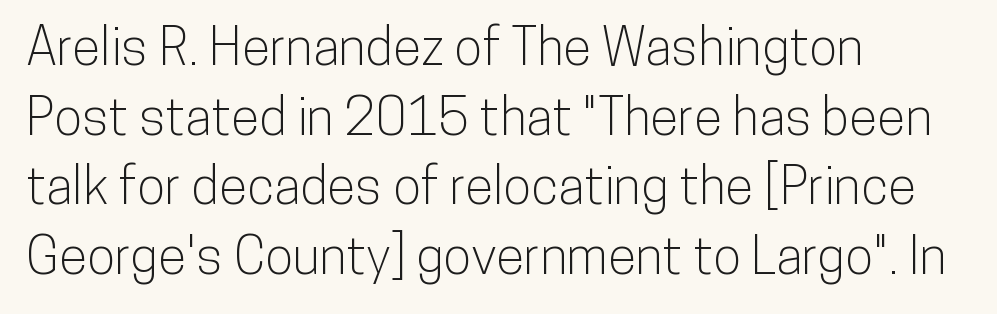
Posture: straight, roman, zero tilt. Descender tails drop into unmarked territory. Spacing verdict: proportional, widths tailored to each character. The typeface chosen for these lines omits serifs. Characters follow at the spacing the type designer built in.
